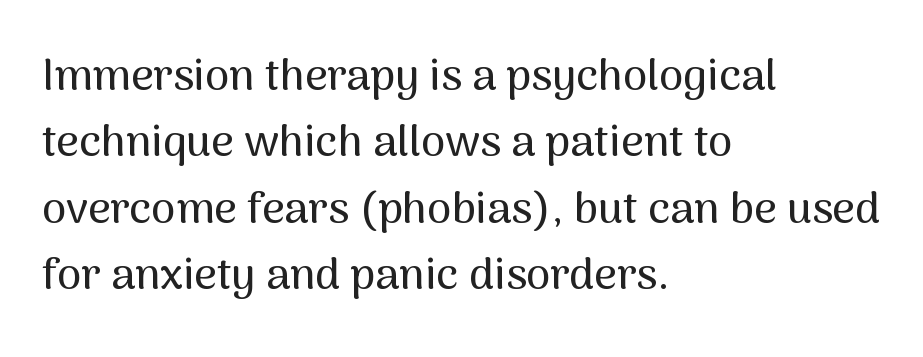
The glyphs in this specimen are sans serif. A clean baseline with only descenders dipping below it. This sample uses plain, unmodified letter spacing. Vertically, the passage feels balanced, rows spaced as you'd expect. The rendering uses natural spacing where letterforms have individual widths. All the whitespace from short lines collects on the right.
